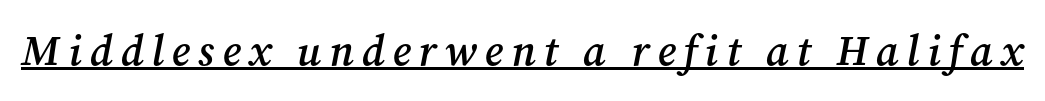
The face used here appears with an underline applied. The face used here is proportionally spaced, like ordinary book or web type. In terms of weight, the rendering is demibold, just under bold. You can tell from the footed stems that serif type was used. A typesetter would mark this as italic.
